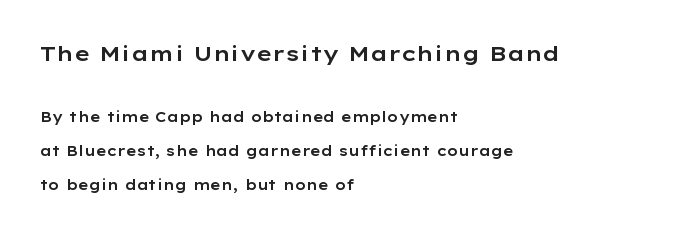
The image shows 21 px text type, upright; set left-aligned, loose line spacing (2.44x), normal letter spacing, not underlined; the first (top) block is 1.5x larger.
